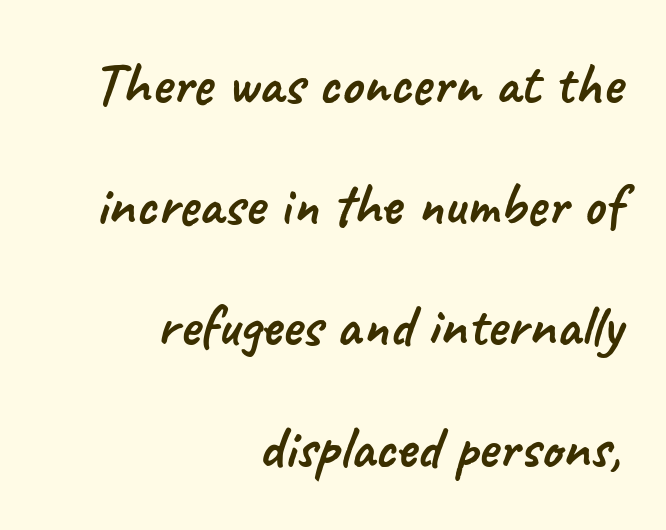
{"serif": "no", "width": "normal", "stroke_contrast": "low", "x_height": "small", "monospaced": "no", "underline": "no", "align": "right", "line_spacing": "loose", "line_spacing_ratio": 2.02, "letter_spacing": "normal", "letter_spacing_em": 0.0, "glyph_px": 60}
